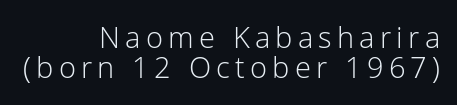
The image shows 29 px light sans-serif type, upright; set right-aligned, tight line spacing (1.04x), not underlined; low stroke contrast and a medium x-height.
